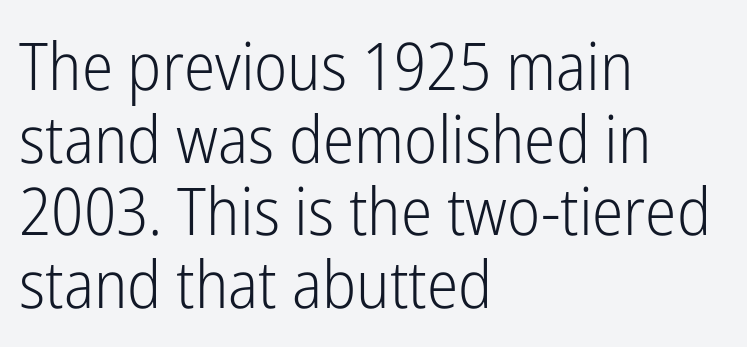
Standard letterfit; no display-style spreading of the glyphs. Notice how descenders almost collide with the ascenders below — that's tight leading. No italicization has been applied; the sample stays upright. Proportional: the letters do not fall into vertical columns.
